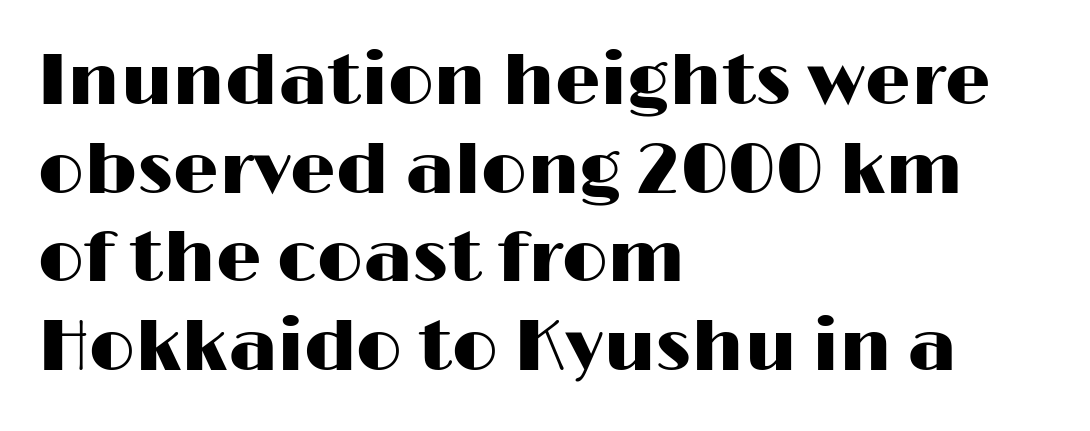
Q: Is the text italic (slanted)? A: No, it is upright.
Q: Is the typeface a serif or a sans-serif typeface? A: Sans-serif.
Q: Is the text underlined? A: No.
Q: How is the paragraph aligned? A: Left-aligned.
Q: Is the spacing between letters normal or unusually wide? A: Normal.
Q: Width (condensed, normal, or wide)? A: Wide.
Q: Stroke contrast? A: High.
Q: x-height? A: Medium.
Q: Monospaced? A: No.
